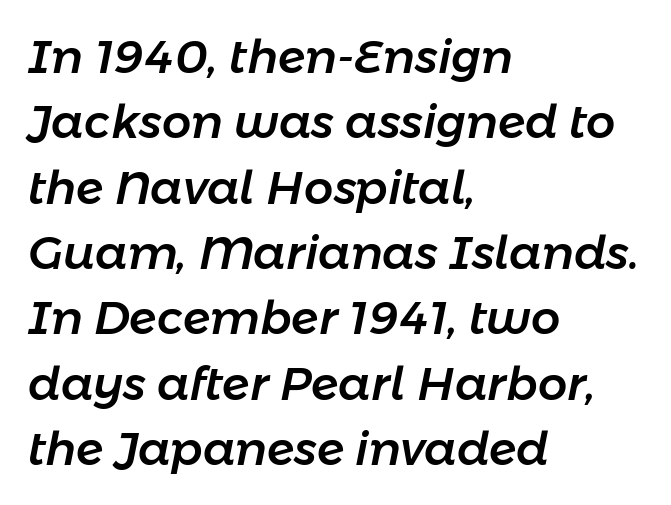
{"italic": "yes", "lean": "right", "slant_degrees": 11, "width": "normal", "stroke_contrast": "low", "x_height": "medium", "monospaced": "no", "underline": "no", "align": "left", "line_spacing": "normal", "line_spacing_ratio": 1.42, "letter_spacing": "normal", "letter_spacing_em": 0.0, "glyph_px": 46}
